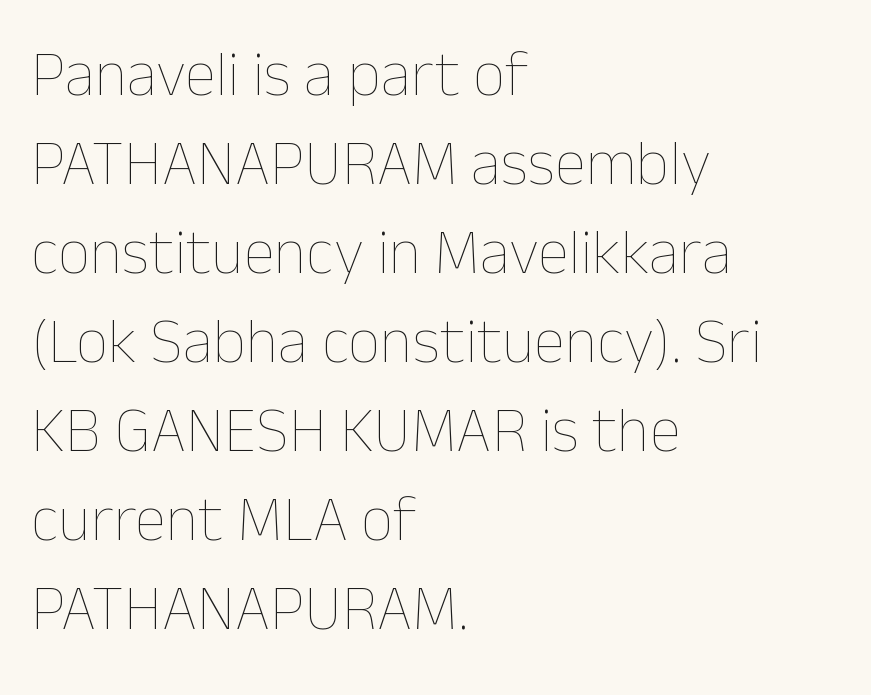
The image shows 64 px thin type, upright; set left-aligned, normal line spacing (1.39x), normal letter spacing, not underlined; low stroke contrast and a medium x-height.
